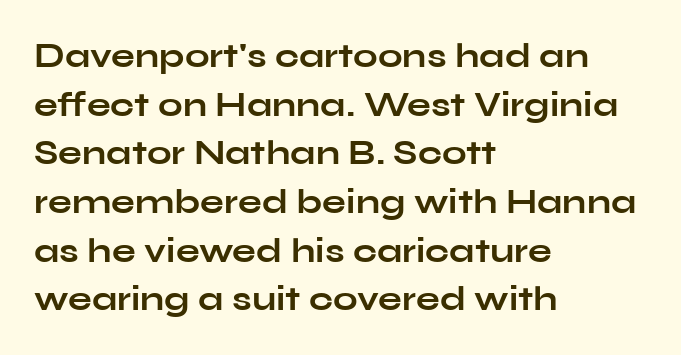
Examine the stroke ends and you'll find no serifs. Each line starts at the same left margin while the right side varies. Each row of text sits above clean, open space. The font's upright variant was chosen for this text.
